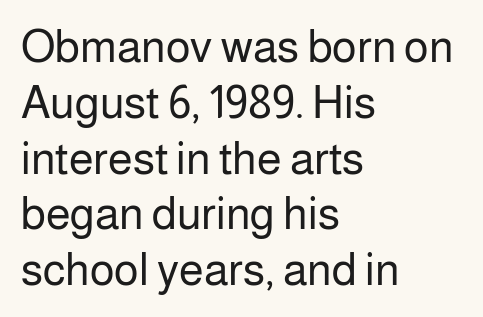
{"serif": "no", "italic": "no", "bold": "no", "weight": "regular", "width": "normal", "stroke_contrast": "low", "x_height": "medium", "monospaced": "no", "underline": "no", "align": "left", "line_spacing_ratio": 1.24, "letter_spacing": "normal", "letter_spacing_em": 0.0, "glyph_px": 45}
